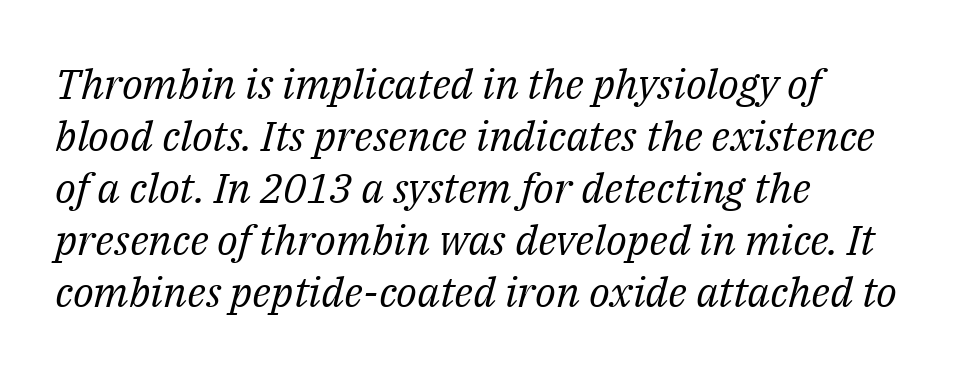
Q: Is the text bold? A: No.
Q: Is the text italic (slanted)? A: Yes, it leans right by about 14 degrees.
Q: Is the typeface a serif or a sans-serif typeface? A: Serif.
Q: Is the text underlined? A: No.
Q: How is the paragraph aligned? A: Left-aligned.
Q: Is the spacing between letters normal or unusually wide? A: Normal.
Q: Width (condensed, normal, or wide)? A: Normal.
Q: Stroke contrast? A: Medium.
Q: x-height? A: Medium.
Q: Monospaced? A: No.
